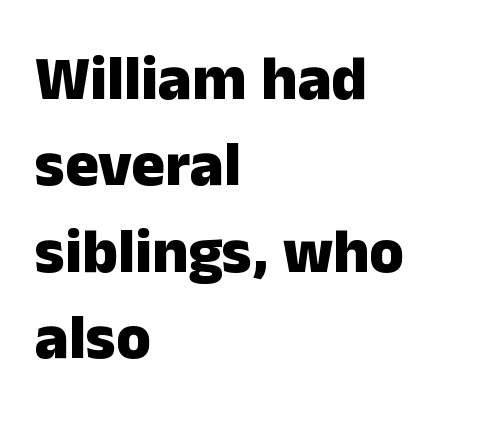
Q: Is the text bold? A: Yes.
Q: Is the text italic (slanted)? A: No, it is upright.
Q: Is the typeface a serif or a sans-serif typeface? A: Sans-serif.
Q: Is the text underlined? A: No.
Q: How is the paragraph aligned? A: Left-aligned.
Q: Is the spacing between letters normal or unusually wide? A: Normal.
Q: Is the spacing between lines tight, normal or loose? A: Normal.
Q: Width (condensed, normal, or wide)? A: Normal.
Q: Stroke contrast? A: Low.
Q: x-height? A: Medium.
Q: Monospaced? A: No.
